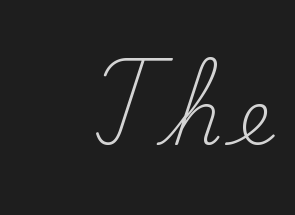
Q: Is the text bold? A: No.
Q: Is the text italic (slanted)? A: Yes.
Q: Is the typeface a serif or a sans-serif typeface? A: Serif.
Q: Is the text underlined? A: No.
Q: How is the paragraph aligned? A: Right-aligned.
Q: Is the spacing between letters normal or unusually wide? A: Unusually wide.
Q: Width (condensed, normal, or wide)? A: Normal.
Q: Stroke contrast? A: Low.
Q: x-height? A: Small.
Q: Monospaced? A: No.
